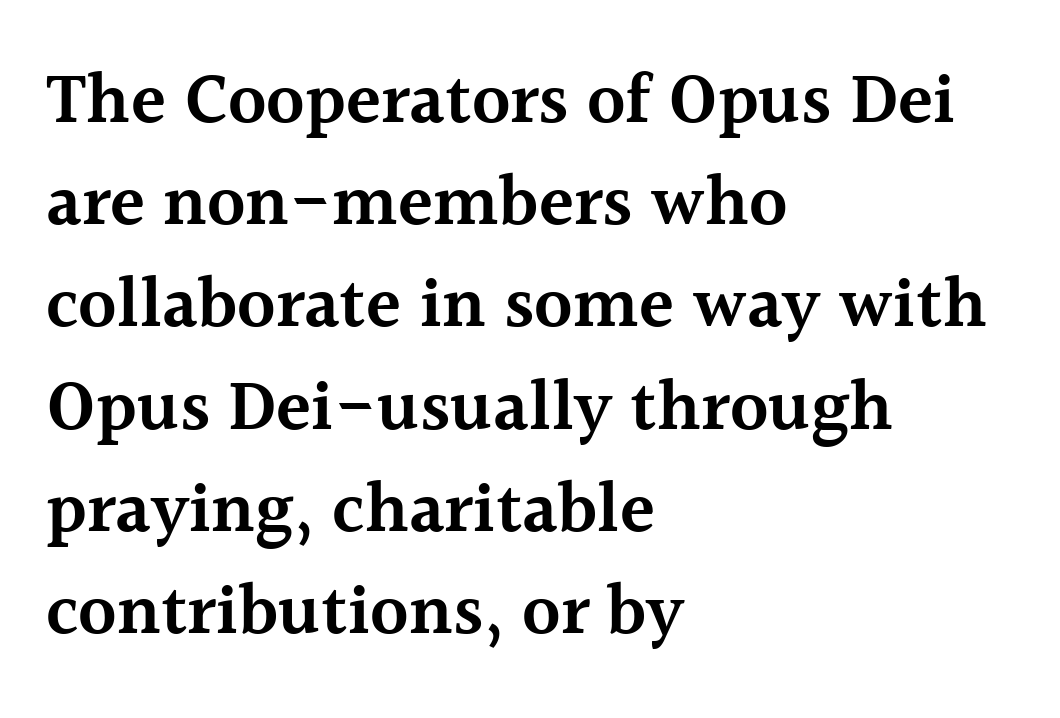
{"serif": "yes", "italic": "no", "bold": "semi", "weight": "semibold", "width": "normal", "x_height": "medium", "monospaced": "no", "underline": "no", "align": "left", "line_spacing": "normal", "line_spacing_ratio": 1.42, "letter_spacing": "normal", "letter_spacing_em": 0.0, "glyph_px": 72}
